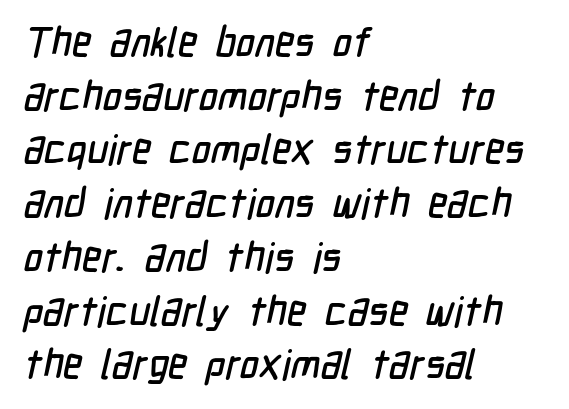
Q: Is the typeface a serif or a sans-serif typeface? A: Sans-serif.
Q: Is the text underlined? A: No.
Q: How is the paragraph aligned? A: Left-aligned.
Q: Is the spacing between letters normal or unusually wide? A: Normal.
Q: Is the spacing between lines tight, normal or loose? A: Normal.
Q: Width (condensed, normal, or wide)? A: Condensed.
Q: Stroke contrast? A: Low.
Q: x-height? A: Medium.
Q: Monospaced? A: No.
